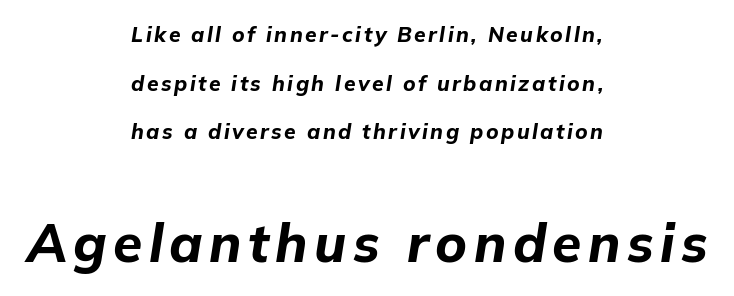
Type without underlining. Bigger letters appear in the bottom chunk; the top chunk is reduced. You can tell it's italic because the verticals aren't actually vertical. Each letter keeps its own natural width here, so spacing adapts to shape. Set as a true bold cut, around the 700 mark. Honestly, the rows look like they've been pulled way apart.
